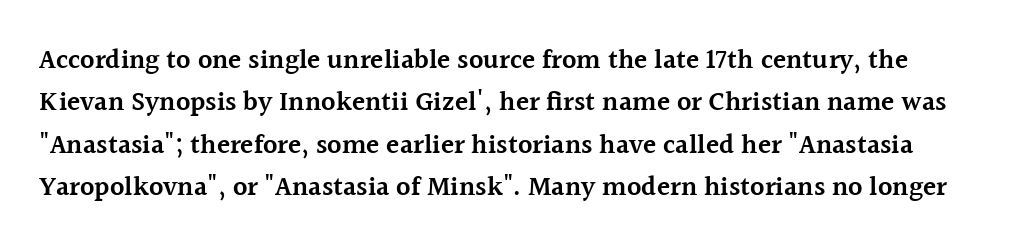
Q: Is the text bold? A: Semi-bold.
Q: Is the text italic (slanted)? A: No, it is upright.
Q: Is the text underlined? A: No.
Q: Is the spacing between letters normal or unusually wide? A: Normal.
Q: Is the spacing between lines tight, normal or loose? A: Normal.
